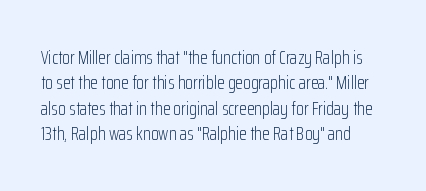
{"italic": "no", "bold": "no", "underline": "no", "line_spacing": "normal", "line_spacing_ratio": 1.27, "letter_spacing": "normal", "letter_spacing_em": 0.0, "glyph_px": 20}
